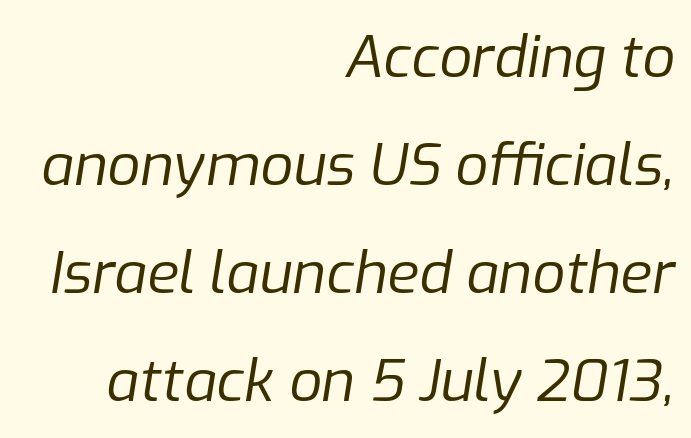
{"italic": "yes", "lean": "right", "slant_degrees": 9, "bold": "no", "weight": "regular", "width": "normal", "stroke_contrast": "low", "x_height": "medium", "monospaced": "no", "underline": "no", "align": "right", "line_spacing_ratio": 1.86, "letter_spacing": "normal", "letter_spacing_em": 0.0, "glyph_px": 58}
